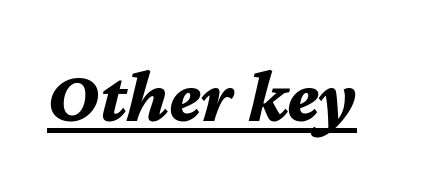
{"italic": "yes", "lean": "right", "slant_degrees": 12, "bold": "yes", "weight": "bold", "width": "normal", "stroke_contrast": "medium", "x_height": "medium", "monospaced": "no", "underline": "yes", "letter_spacing": "normal", "letter_spacing_em": 0.0, "glyph_px": 75}
